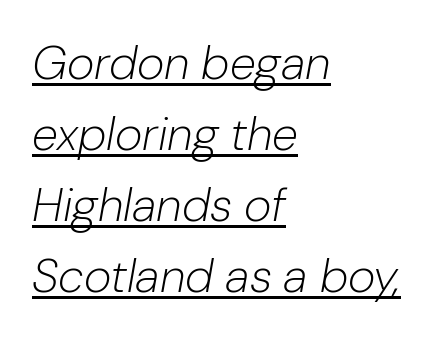
The image shows 47 px light type, italic (leaning right); set left-aligned, normal line spacing (1.51x), normal letter spacing, underlined; low stroke contrast and a medium x-height.
